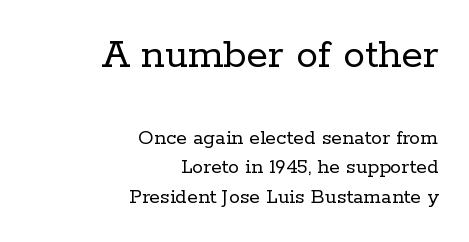
The typeface has the unassuming heft of standard copy or less. The lines sit at an ordinary, default distance from one another. Which of the two is more prominent by size? The first, at the top. Caption: multi-line text, flush right, ragged left.
